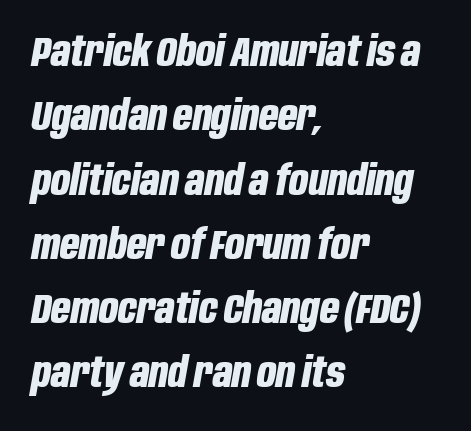
{"italic": "yes", "lean": "right", "slant_degrees": 10, "bold": "yes", "weight": "bold", "width": "condensed", "stroke_contrast": "low", "x_height": "large", "monospaced": "no", "underline": "no", "align": "left", "line_spacing": "normal", "line_spacing_ratio": 1.53, "letter_spacing": "normal", "letter_spacing_em": 0.0, "glyph_px": 42}
